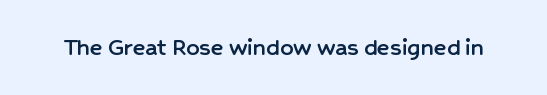
{"italic": "no", "underline": "no", "letter_spacing": "normal", "letter_spacing_em": 0.0, "glyph_px": 26}
